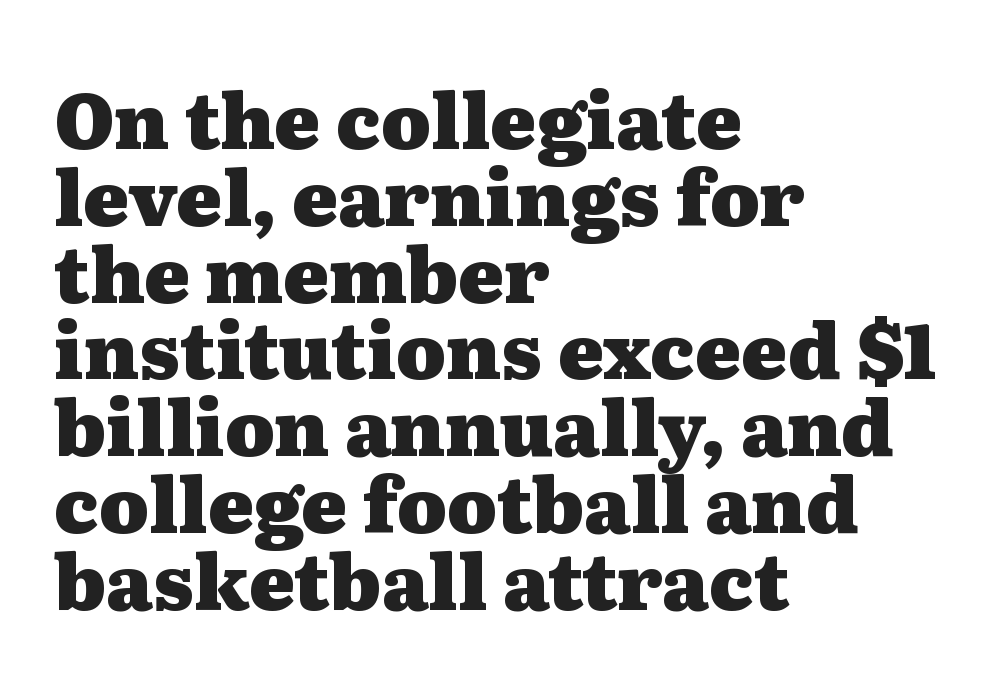
The image shows 76 px heavy, wide serif type, upright; set left-aligned, tight line spacing (1.01x), normal letter spacing, not underlined; medium stroke contrast and a medium x-height.
